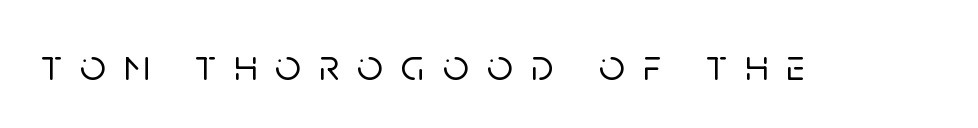
This sample uses expanded letter spacing, leaving extra air between glyphs. Examine the stroke ends and you'll find no serifs. Descenders hang freely into open space. A typesetter would mark this as roman, not italic. Character widths vary here, with narrow letters taking less room than wide ones.
